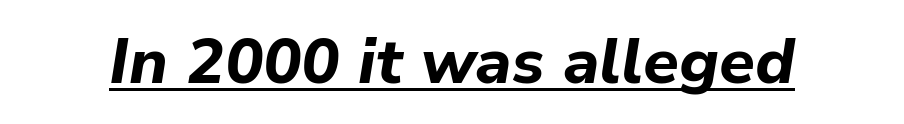
Q: Is the text bold? A: Yes.
Q: Is the text italic (slanted)? A: Yes, it leans right by about 9 degrees.
Q: Is the text underlined? A: Yes.
Q: Is the spacing between letters normal or unusually wide? A: Normal.
Q: Width (condensed, normal, or wide)? A: Normal.
Q: Stroke contrast? A: Low.
Q: x-height? A: Medium.
Q: Monospaced? A: No.
